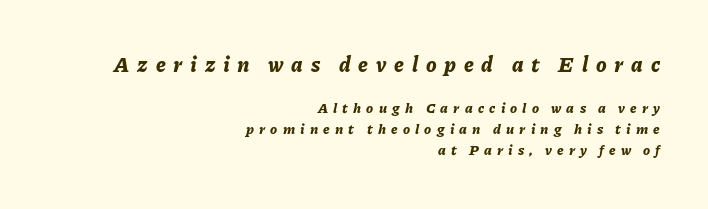
Q: Is the text bold? A: Yes.
Q: Is the text italic (slanted)? A: Yes, it leans right by about 11 degrees.
Q: Is the text underlined? A: No.
Q: How is the paragraph aligned? A: Right-aligned.
Q: Is the spacing between letters normal or unusually wide? A: Unusually wide.
Q: Is the spacing between lines tight, normal or loose? A: Normal.
Q: Which block of text is set in a larger size, the first (top) or the second (bottom)? A: The first (top) one.
